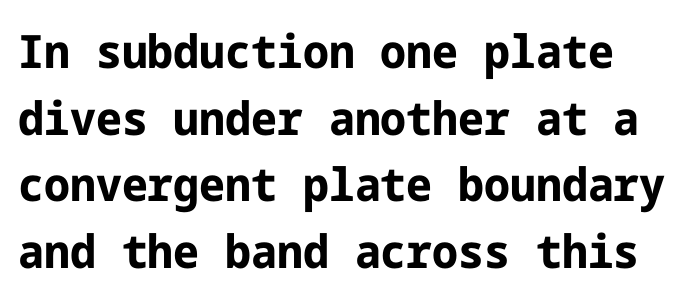
The image shows 46 px bold sans-serif type, upright; set left-aligned, normal line spacing (1.45x), normal letter spacing, not underlined; low stroke contrast and a medium x-height.
